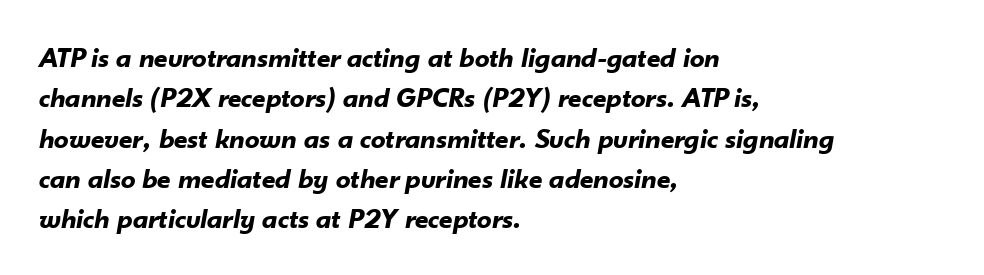
Q: Is the text bold? A: Yes.
Q: Is the text italic (slanted)? A: Yes, it leans right by about 10 degrees.
Q: Is the text underlined? A: No.
Q: How is the paragraph aligned? A: Left-aligned.
Q: Is the spacing between letters normal or unusually wide? A: Normal.
Q: Is the spacing between lines tight, normal or loose? A: Normal.
Q: Width (condensed, normal, or wide)? A: Normal.
Q: Stroke contrast? A: Low.
Q: x-height? A: Small.
Q: Monospaced? A: No.
